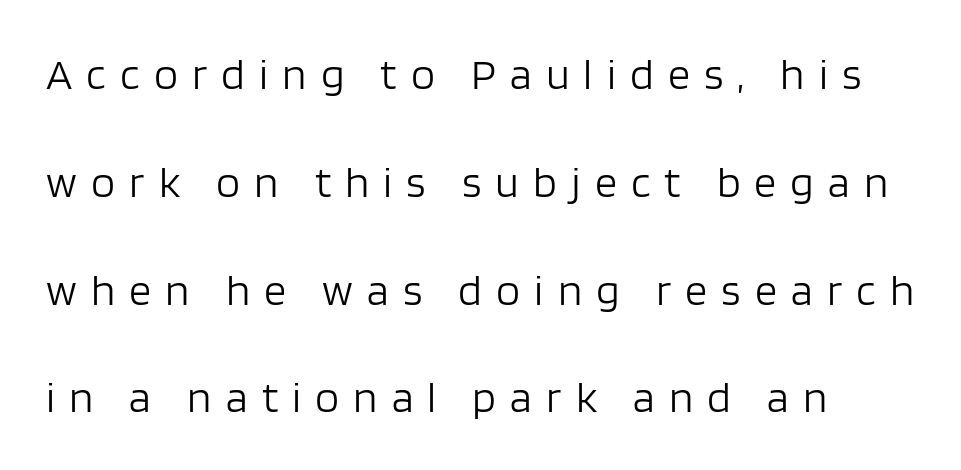
Varying glyph widths throughout — classic text-font behaviour. Does the leading feel generous? Absolutely, it's lavish. Type style note: lacks serifs. The specimen reads as upright at a glance. If you drew a ruler down the left edge, every line would touch it.
